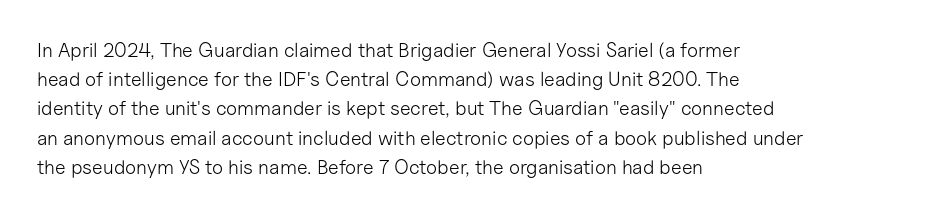
Q: Is the text bold? A: No.
Q: Is the text italic (slanted)? A: No, it is upright.
Q: Is the text underlined? A: No.
Q: How is the paragraph aligned? A: Left-aligned.
Q: Is the spacing between letters normal or unusually wide? A: Normal.
Q: Is the spacing between lines tight, normal or loose? A: Normal.
